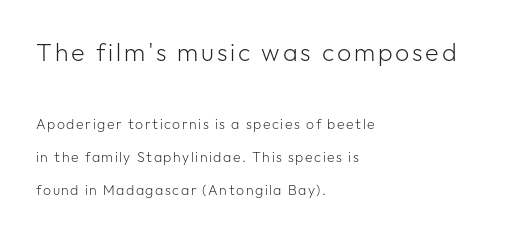
Q: Is the text bold? A: No.
Q: Is the text italic (slanted)? A: No, it is upright.
Q: Is the text underlined? A: No.
Q: How is the paragraph aligned? A: Left-aligned.
Q: Is the spacing between lines tight, normal or loose? A: Loose.
Q: Which block of text is set in a larger size, the first (top) or the second (bottom)? A: The first (top) one.
